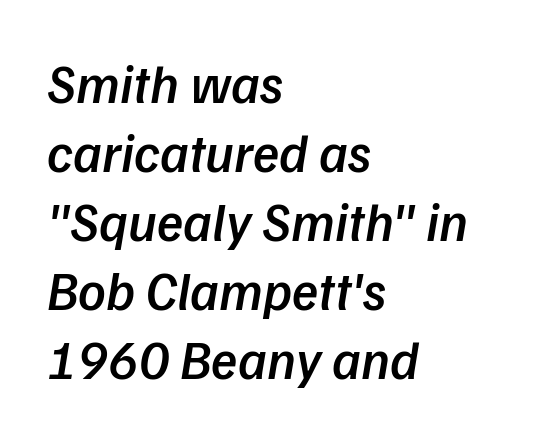
{"italic": "yes", "lean": "right", "slant_degrees": 9, "bold": "semi", "weight": "semibold", "width": "normal", "stroke_contrast": "low", "x_height": "medium", "monospaced": "no", "underline": "no", "align": "left", "line_spacing": "normal", "line_spacing_ratio": 1.28, "letter_spacing": "normal", "letter_spacing_em": 0.0, "glyph_px": 54}
